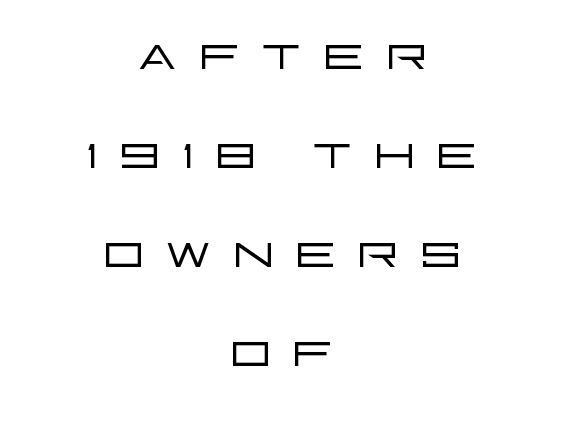
The image shows 66 px light, wide sans-serif type, upright; set centered, normal line spacing (1.5x), unusually wide letter spacing (+0.27 em), not underlined; low stroke contrast and a large x-height.
